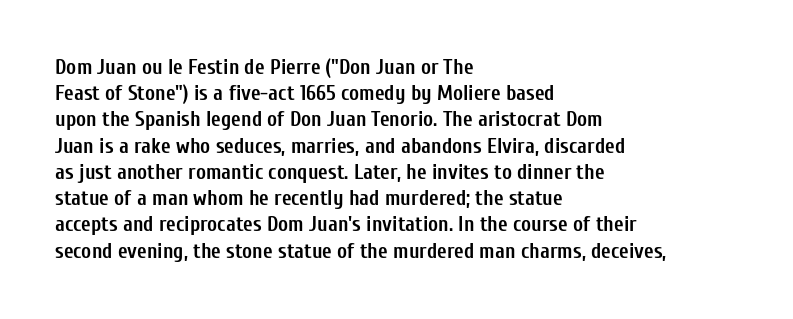
{"italic": "no", "bold": "yes", "underline": "no", "align": "left", "line_spacing": "normal", "line_spacing_ratio": 1.25, "letter_spacing": "normal", "letter_spacing_em": 0.0, "glyph_px": 21}
